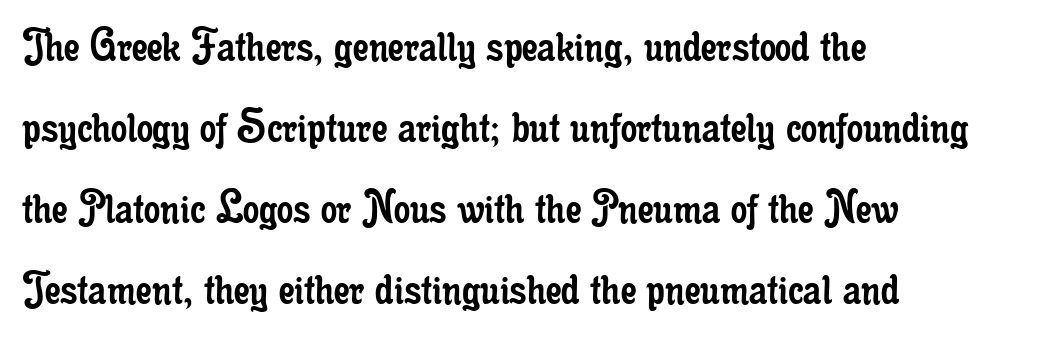
{"serif": "yes", "italic": "no", "bold": "no", "weight": "regular", "width": "condensed", "stroke_contrast": "low", "x_height": "small", "monospaced": "no", "underline": "no", "align": "left", "line_spacing": "normal", "line_spacing_ratio": 1.59, "letter_spacing": "normal", "letter_spacing_em": 0.0, "glyph_px": 51}
